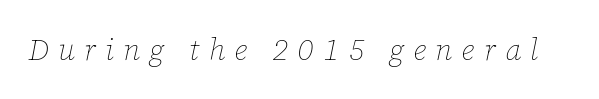
The image shows 30 px thin type, italic (leaning right); set unusually wide letter spacing (+0.31 em), not underlined; low stroke contrast and a medium x-height.
